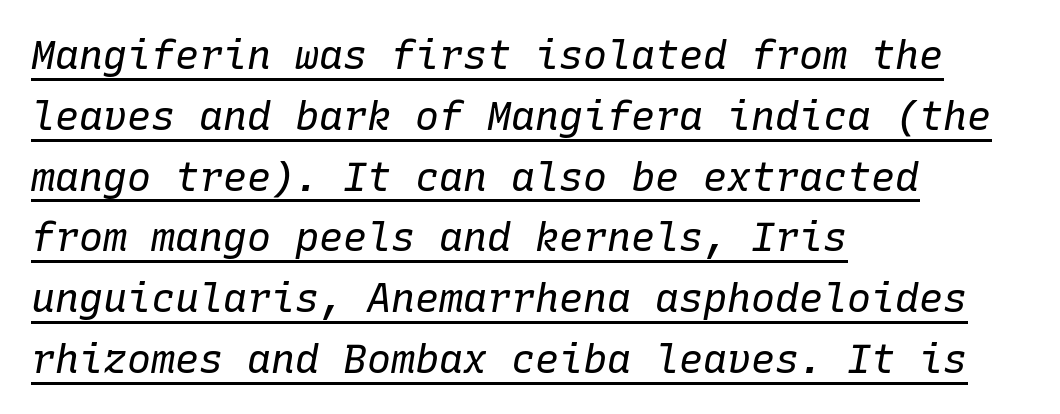
The passage shown is underscored from start to finish. This rendering leaves character spacing at its baseline value. Caption: face not bold, strokes unweighted. A typesetter would call this monospace, since all characters share one set width.
